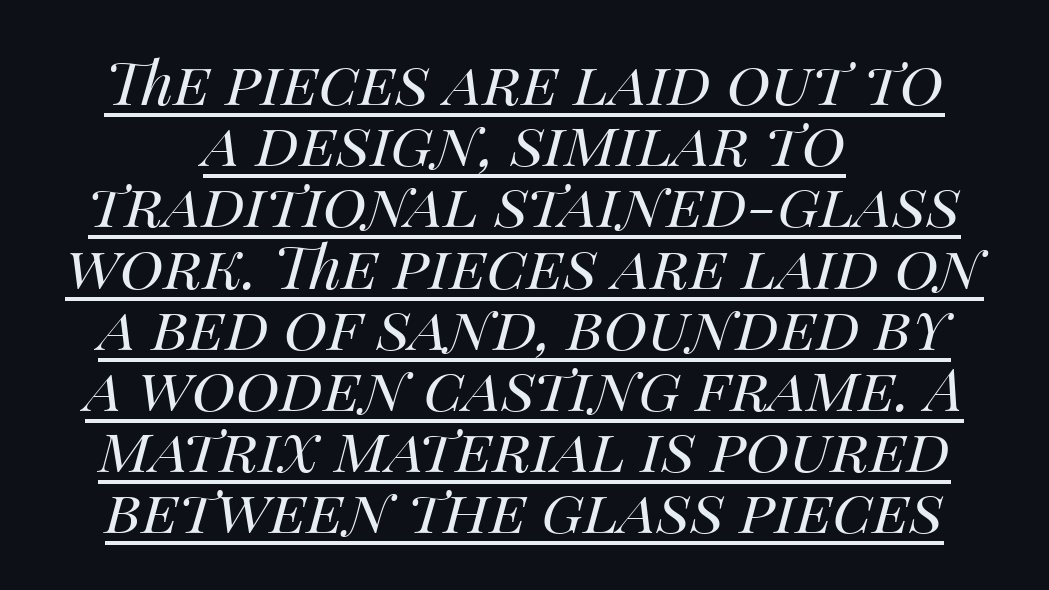
Each new line begins almost immediately beneath the previous one. These glyphs show unthickened strokes, regular width or finer. The face used here is rendered with its standard letterfit. The letters advance in unequal steps, a hallmark of proportional type.
